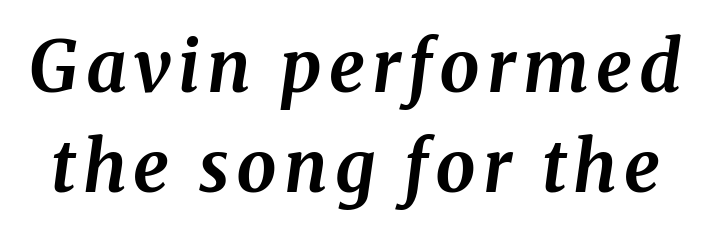
The image shows 71 px bold serif type, italic (leaning right); set normal line spacing (1.41x), not underlined; medium stroke contrast and a medium x-height.
